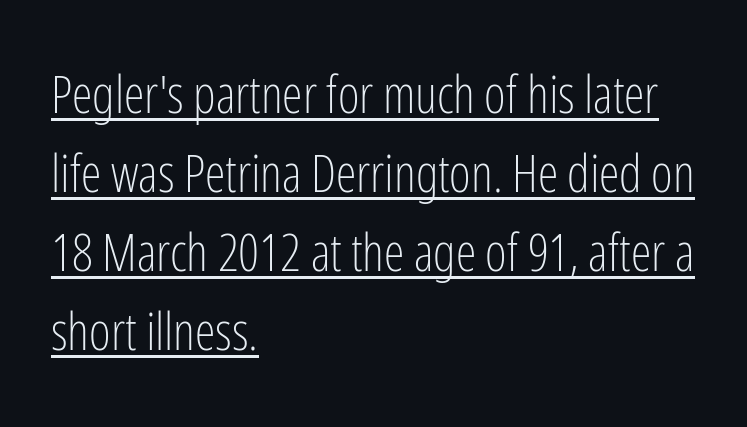
The image shows 52 px light, condensed sans-serif type, upright; set left-aligned, normal line spacing (1.52x), normal letter spacing, underlined; low stroke contrast and a medium x-height.
